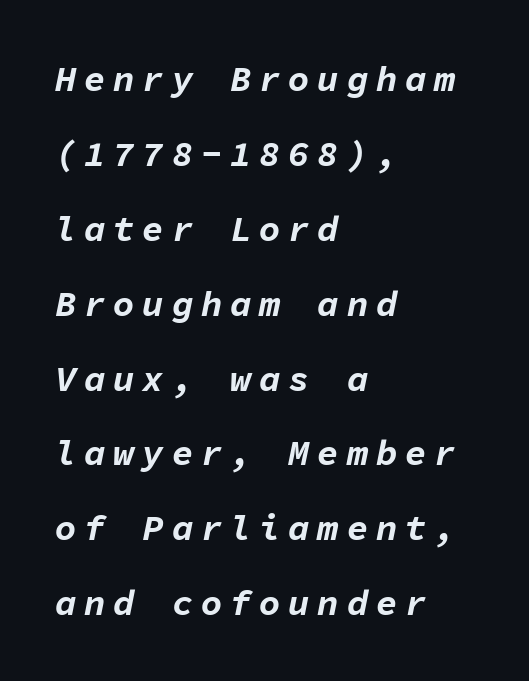
Q: Is the text bold? A: Yes.
Q: Is the text italic (slanted)? A: Yes, it leans right by about 11 degrees.
Q: Is the text underlined? A: No.
Q: How is the paragraph aligned? A: Left-aligned.
Q: Is the spacing between letters normal or unusually wide? A: Unusually wide.
Q: Is the spacing between lines tight, normal or loose? A: Loose.
Q: Width (condensed, normal, or wide)? A: Normal.
Q: Stroke contrast? A: Low.
Q: x-height? A: Medium.
Q: Monospaced? A: Yes.
